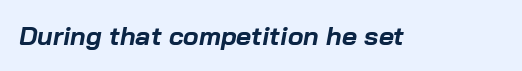
The image shows 26 px bold type, italic (leaning right); set normal letter spacing, not underlined.
